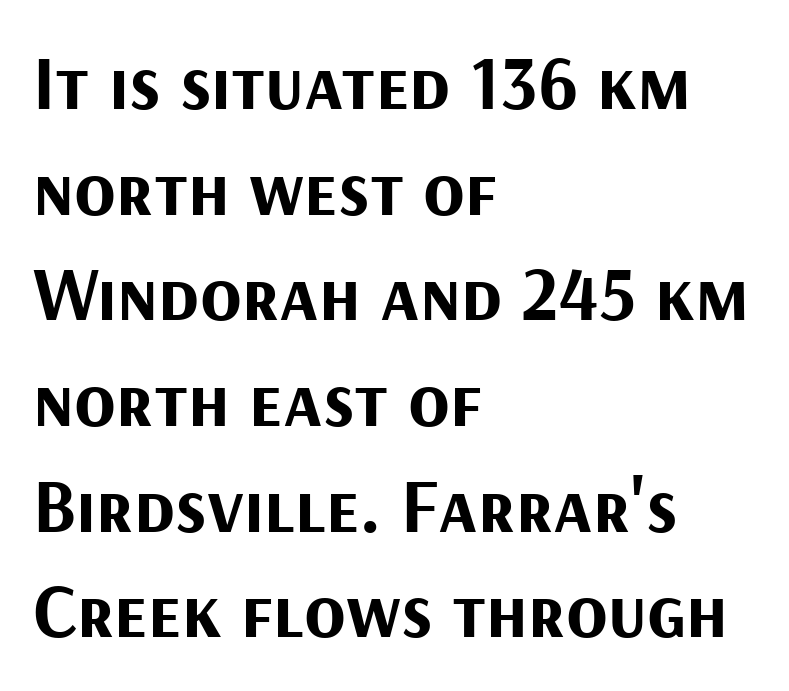
This sample is left-justified, so line endings fall wherever the words run out. Look at the stroke-to-counter ratio: heavy, a bold. The glyphs in this specimen are sans serif. The lettering holds an erect, upright posture throughout. Proportional: the letters do not fall into vertical columns.
